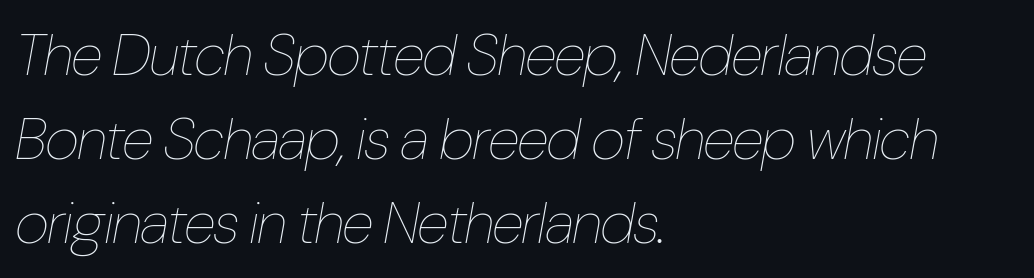
The image shows 59 px thin, condensed type, italic (leaning right); set left-aligned, normal line spacing (1.42x), normal letter spacing, not underlined; low stroke contrast and a medium x-height.
